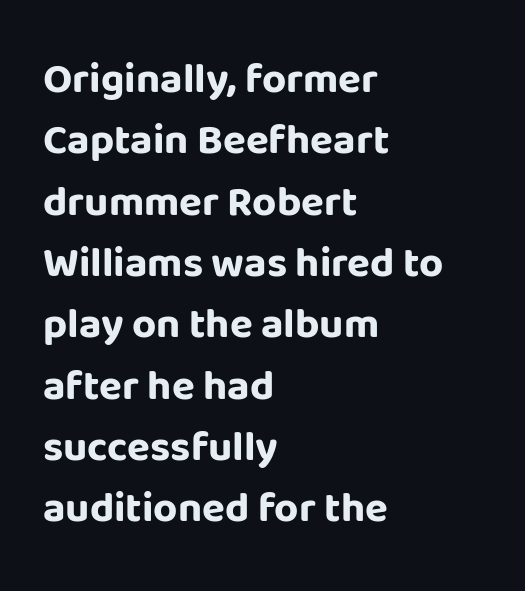
{"serif": "no", "italic": "no", "bold": "yes", "weight": "bold", "width": "normal", "stroke_contrast": "low", "x_height": "large", "monospaced": "no", "underline": "no", "align": "left", "line_spacing": "normal", "line_spacing_ratio": 1.46, "letter_spacing": "normal", "letter_spacing_em": 0.0, "glyph_px": 42}
